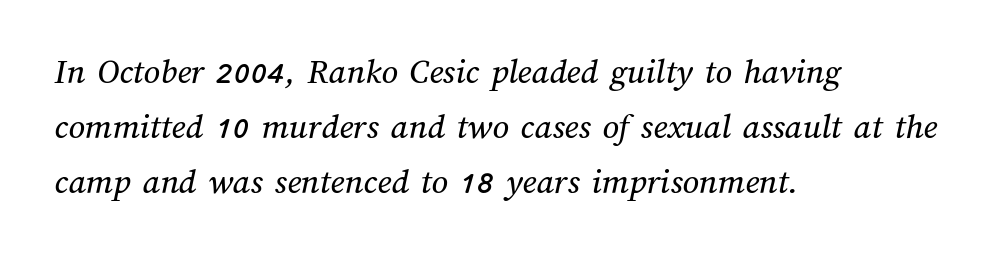
The image shows 36 px text type; set left-aligned, normal line spacing (1.53x), normal letter spacing, not underlined; medium stroke contrast and a medium x-height.
